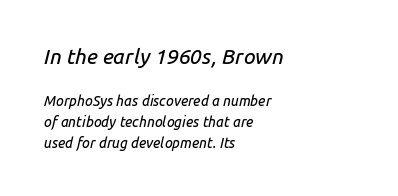
{"italic": "yes", "lean": "right", "slant_degrees": 14, "underline": "no", "align": "left", "line_spacing": "normal", "line_spacing_ratio": 1.49, "letter_spacing": "normal", "letter_spacing_em": 0.0, "larger_block": "first", "size_ratio": 1.5, "glyph_px": 21}
